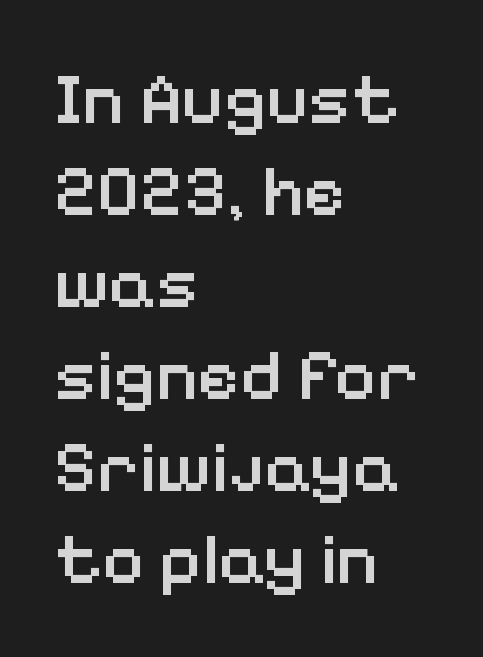
Q: Is the text bold? A: Semi-bold.
Q: Is the text italic (slanted)? A: No, it is upright.
Q: Is the typeface a serif or a sans-serif typeface? A: Sans-serif.
Q: Is the text underlined? A: No.
Q: How is the paragraph aligned? A: Left-aligned.
Q: Is the spacing between letters normal or unusually wide? A: Normal.
Q: Is the spacing between lines tight, normal or loose? A: Normal.
Q: Width (condensed, normal, or wide)? A: Normal.
Q: Stroke contrast? A: Low.
Q: x-height? A: Medium.
Q: Monospaced? A: No.
